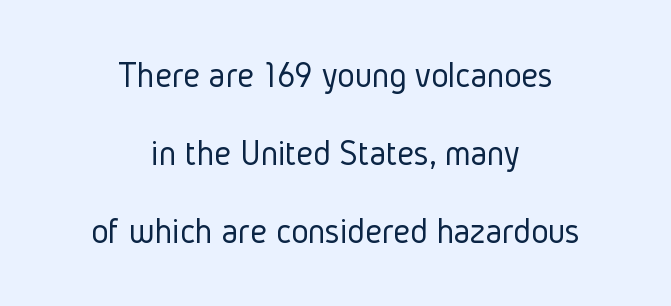
The image shows 37 px light, condensed sans-serif type, upright; set centered, loose line spacing (2.11x), normal letter spacing, not underlined; low stroke contrast and a medium x-height.
